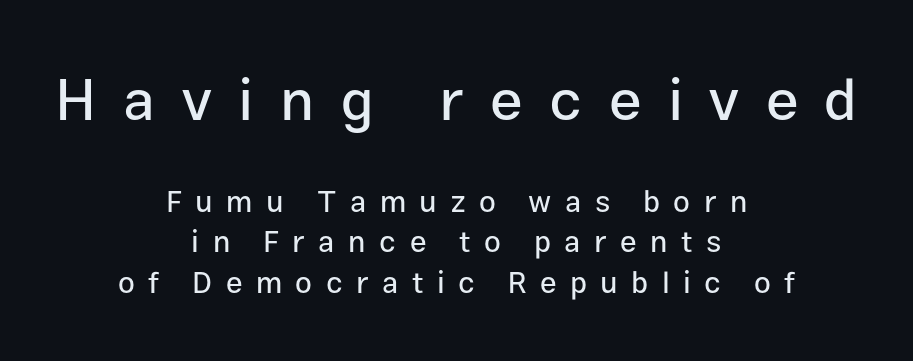
{"serif": "no", "italic": "no", "width": "normal", "stroke_contrast": "low", "x_height": "medium", "monospaced": "no", "underline": "no", "align": "center", "line_spacing": "normal", "line_spacing_ratio": 1.34, "letter_spacing": "wide", "letter_spacing_em": 0.45, "larger_block": "first", "size_ratio": 1.97, "glyph_px": 59}
